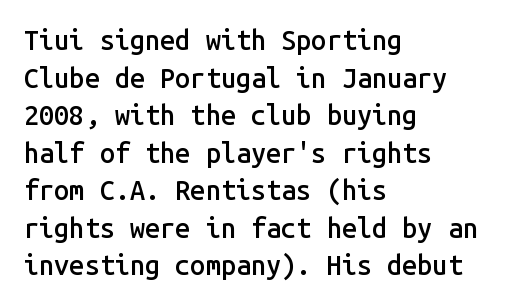
Q: Is the text bold? A: Semi-bold.
Q: Is the text italic (slanted)? A: No, it is upright.
Q: Is the text underlined? A: No.
Q: How is the paragraph aligned? A: Left-aligned.
Q: Is the spacing between letters normal or unusually wide? A: Normal.
Q: Is the spacing between lines tight, normal or loose? A: Normal.
